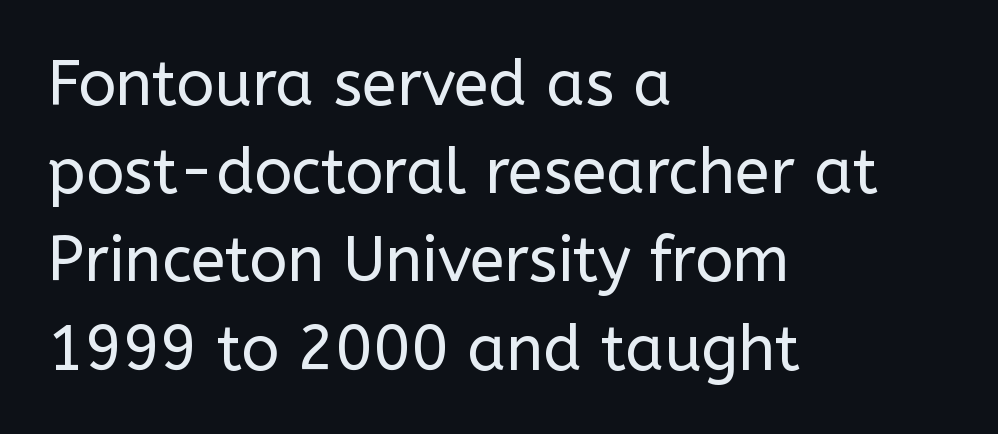
Q: Is the text bold? A: No.
Q: Is the text italic (slanted)? A: No, it is upright.
Q: Is the typeface a serif or a sans-serif typeface? A: Sans-serif.
Q: Is the text underlined? A: No.
Q: How is the paragraph aligned? A: Left-aligned.
Q: Is the spacing between letters normal or unusually wide? A: Normal.
Q: Is the spacing between lines tight, normal or loose? A: Normal.
Q: Width (condensed, normal, or wide)? A: Normal.
Q: Stroke contrast? A: Low.
Q: x-height? A: Medium.
Q: Monospaced? A: No.
